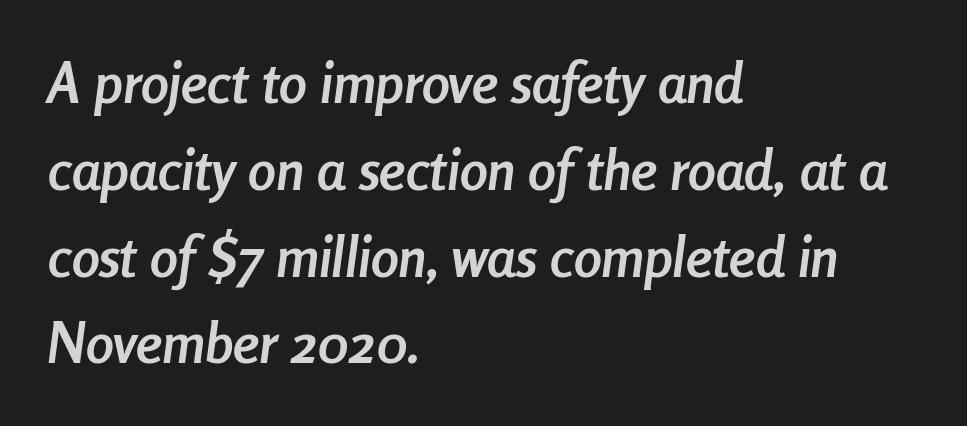
The horizontal fit of the characters is conventional and even. Heavy-handed strokes throughout: this text is bold. Only glyphs here, with clear space below each row. Each new line begins a customary step beneath the previous one. The typesetter chose a ragged-right arrangement here.
